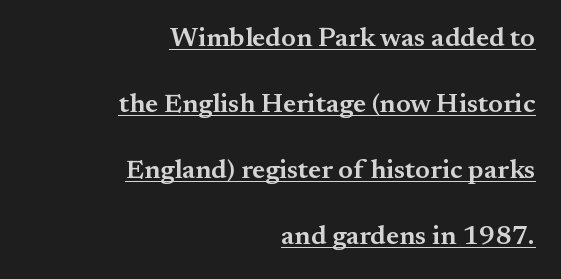
{"italic": "no", "bold": "semi", "underline": "yes", "align": "right", "line_spacing": "loose", "line_spacing_ratio": 2.45, "letter_spacing": "normal", "letter_spacing_em": 0.0, "glyph_px": 27}
